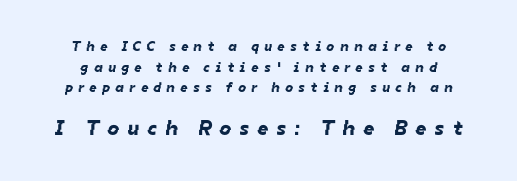
Decoration check: the copy has no underline. The tracking jumps out immediately: characters are airy and widely separated. The composition opens small and finishes big. The space between consecutive lines is moderate.
